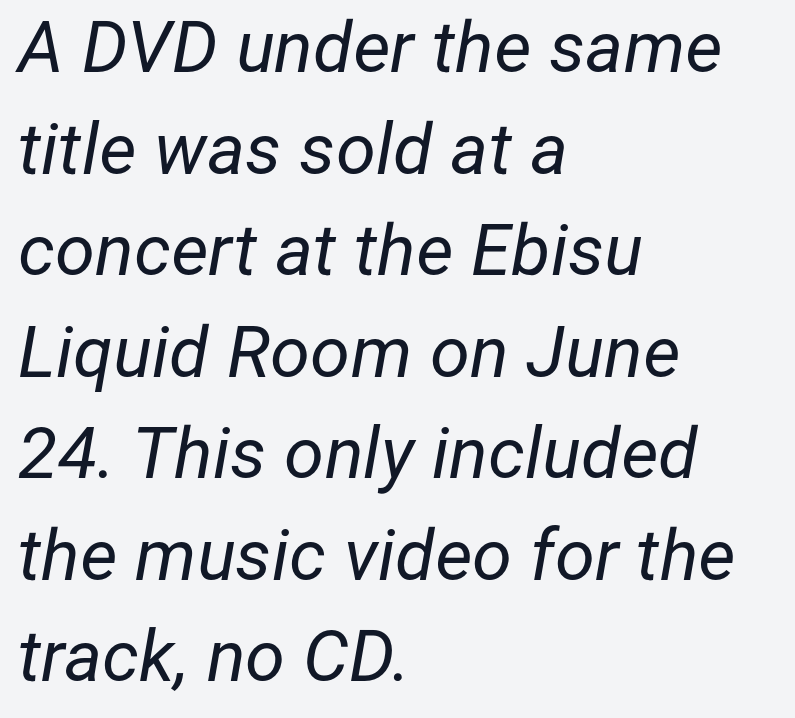
Q: Is the text bold? A: No.
Q: Is the text italic (slanted)? A: Yes, it leans right by about 12 degrees.
Q: Is the text underlined? A: No.
Q: How is the paragraph aligned? A: Left-aligned.
Q: Is the spacing between letters normal or unusually wide? A: Normal.
Q: Is the spacing between lines tight, normal or loose? A: Normal.
Q: Width (condensed, normal, or wide)? A: Normal.
Q: Stroke contrast? A: Low.
Q: x-height? A: Medium.
Q: Monospaced? A: No.
